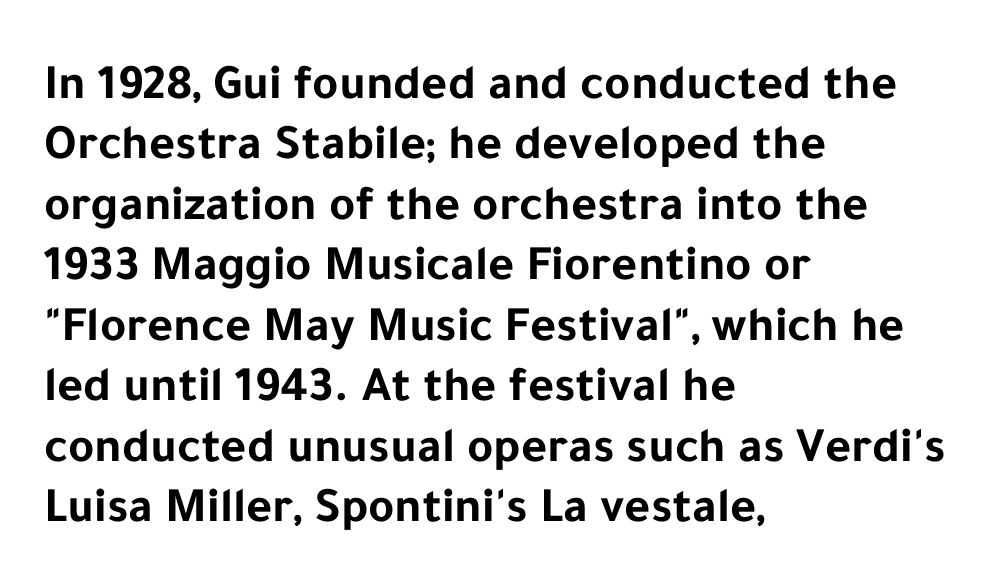
The image shows 50 px bold sans-serif type, upright; set left-aligned, line spacing 1.21x, normal letter spacing, not underlined; low stroke contrast and a medium x-height.
